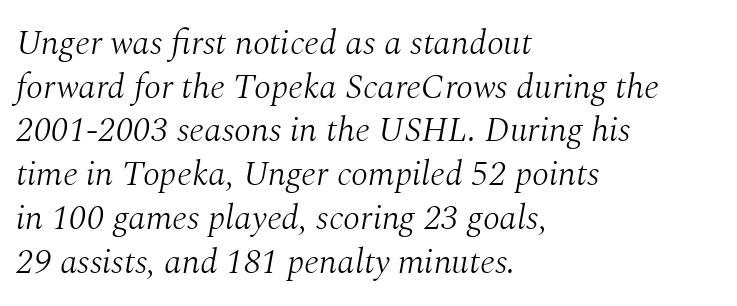
All the whitespace from short lines collects on the right. Spacing verdict: proportional, widths tailored to each character. Looking at the ascenders, they clearly lean. A serif font was chosen for this passage.
